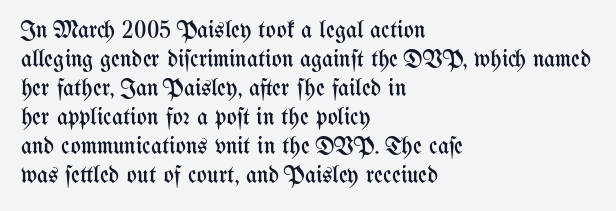
The strokes carry an ordinary text weight at most. Default kerning and tracking; the words read as compact shapes. The gap between lines stays unmarked. Does the lettering tilt? It doesn't — this is upright.
